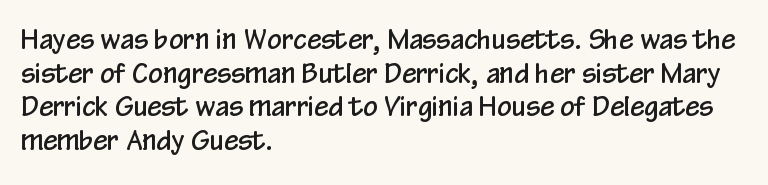
{"italic": "no", "underline": "no", "align": "left", "line_spacing": "normal", "line_spacing_ratio": 1.29, "letter_spacing": "normal", "letter_spacing_em": 0.0, "glyph_px": 26}
